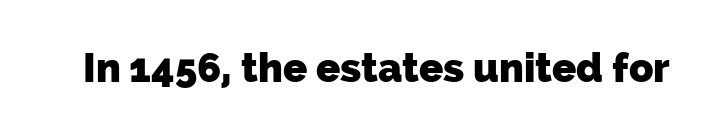
Q: Is the text bold? A: Yes.
Q: Is the typeface a serif or a sans-serif typeface? A: Sans-serif.
Q: Is the text underlined? A: No.
Q: Is the spacing between letters normal or unusually wide? A: Normal.
Q: Width (condensed, normal, or wide)? A: Normal.
Q: Stroke contrast? A: Low.
Q: x-height? A: Medium.
Q: Monospaced? A: No.
